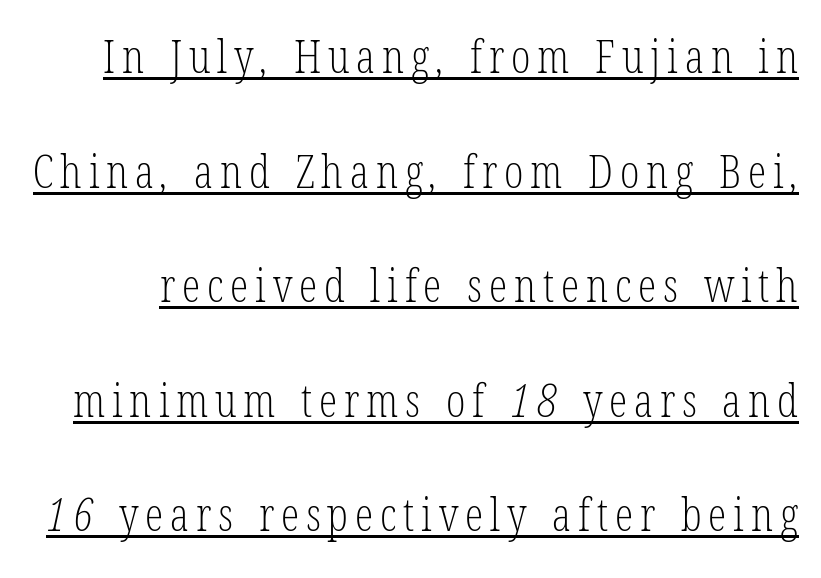
Each stroke keeps to a modest, everyday thickness or less. The rendering uses natural spacing where letterforms have individual widths. The typeface chosen for these lines features serifs. In terms of leading, this rendering errs on the spacious side.
